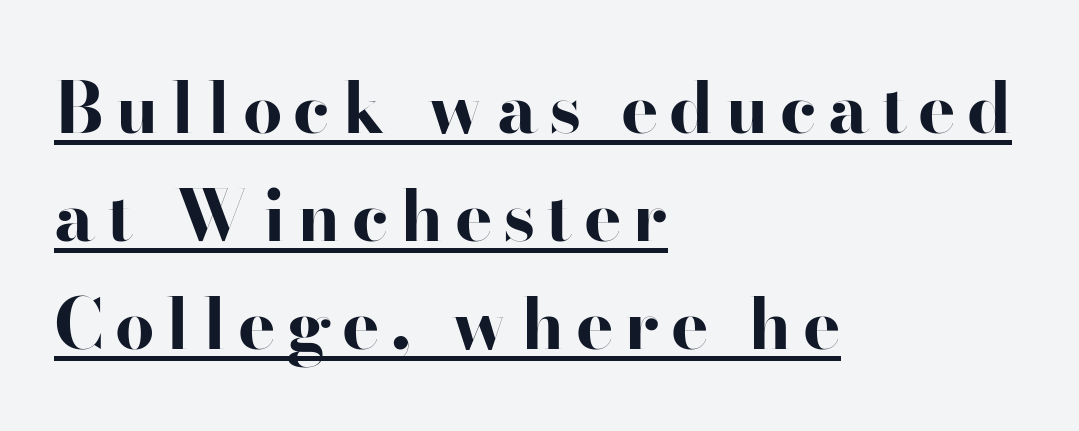
Leftover space on each line is placed entirely after the last word. You could not count columns in this text — the font is proportionally spaced. A dark, heavy texture on the line: the type is bold. This rendering features underlined lettering. The passage shown stacks its lines at a standard gap.
